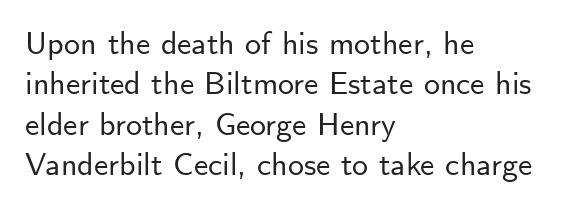
{"serif": "no", "italic": "no", "width": "normal", "stroke_contrast": "low", "x_height": "small", "monospaced": "no", "underline": "no", "align": "left", "line_spacing": "normal", "line_spacing_ratio": 1.26, "letter_spacing": "normal", "letter_spacing_em": 0.0, "glyph_px": 32}
